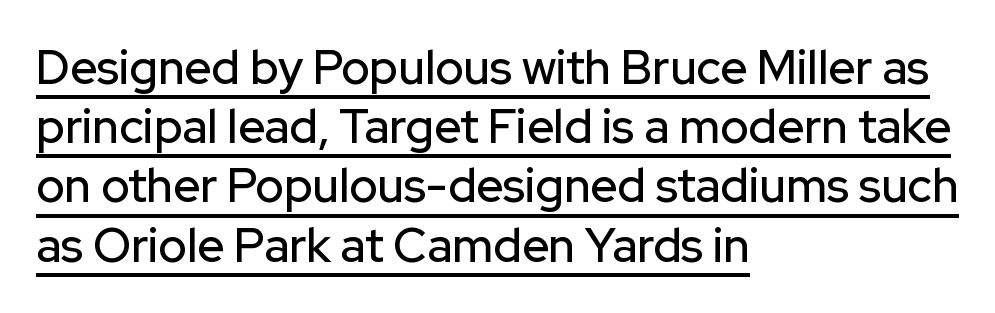
{"serif": "no", "italic": "no", "width": "normal", "stroke_contrast": "low", "x_height": "medium", "monospaced": "no", "underline": "yes", "align": "left", "line_spacing": "normal", "line_spacing_ratio": 1.26, "letter_spacing": "normal", "letter_spacing_em": 0.0, "glyph_px": 47}
